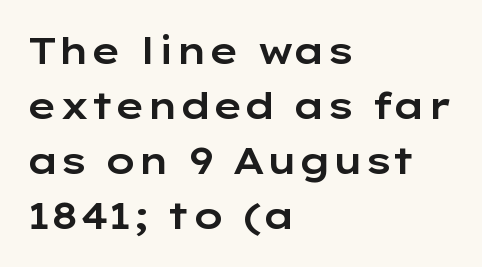
{"serif": "no", "italic": "no", "width": "wide", "stroke_contrast": "low", "x_height": "medium", "monospaced": "no", "underline": "no", "align": "left", "line_spacing": "normal", "line_spacing_ratio": 1.49, "letter_spacing": "normal", "letter_spacing_em": 0.0, "glyph_px": 37}
